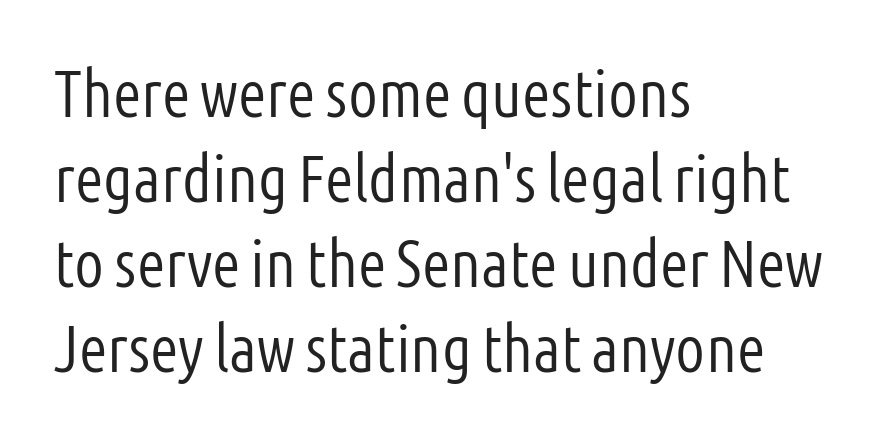
{"serif": "no", "italic": "no", "bold": "no", "weight": "light", "width": "condensed", "stroke_contrast": "low", "x_height": "medium", "monospaced": "no", "underline": "no", "align": "left", "line_spacing": "normal", "line_spacing_ratio": 1.29, "letter_spacing": "normal", "letter_spacing_em": 0.0, "glyph_px": 66}
